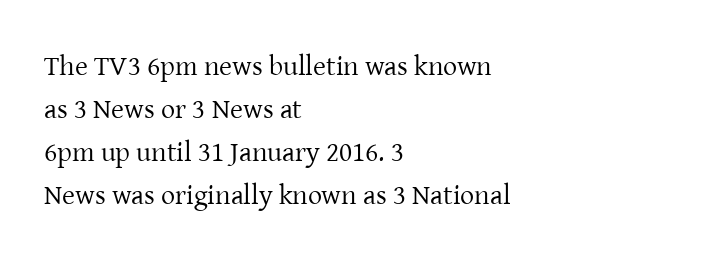
The image shows 28 px regular-weight serif type, upright; set left-aligned, normal line spacing (1.54x), normal letter spacing, not underlined; low stroke contrast and a medium x-height.
